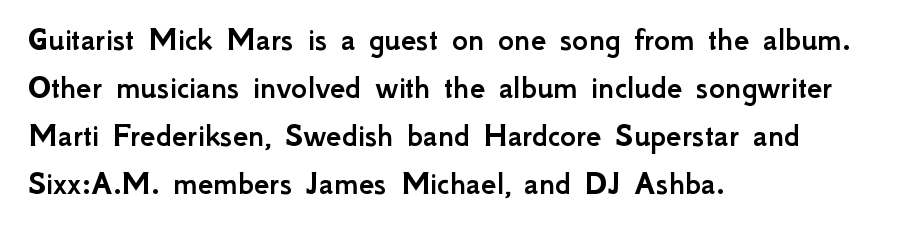
Q: Is the text italic (slanted)? A: No, it is upright.
Q: Is the typeface a serif or a sans-serif typeface? A: Sans-serif.
Q: Is the text underlined? A: No.
Q: How is the paragraph aligned? A: Left-aligned.
Q: Is the spacing between letters normal or unusually wide? A: Normal.
Q: Is the spacing between lines tight, normal or loose? A: Normal.
Q: Width (condensed, normal, or wide)? A: Normal.
Q: Stroke contrast? A: Low.
Q: x-height? A: Small.
Q: Monospaced? A: No.
